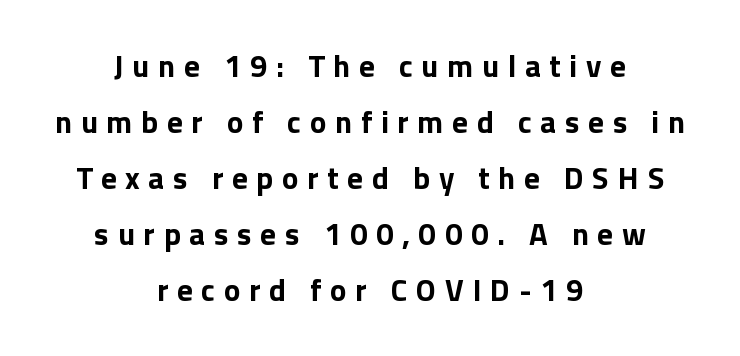
The image shows 31 px bold sans-serif type, upright; set centered, line spacing 1.81x, unusually wide letter spacing (+0.28 em), not underlined; low stroke contrast and a medium x-height.
